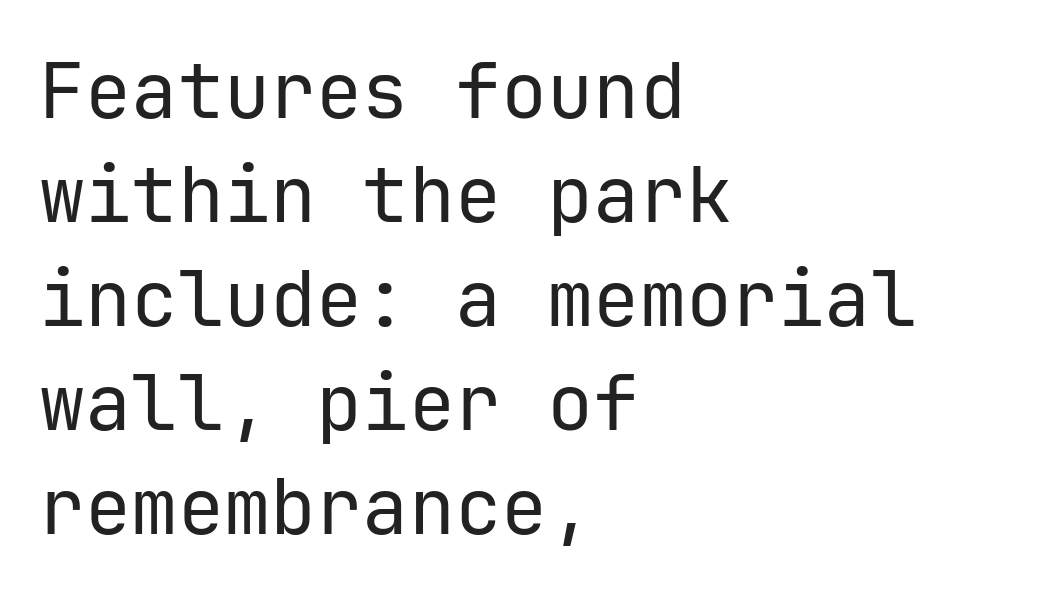
The image shows 77 px regular-weight sans-serif type, upright, monospaced; set left-aligned, normal line spacing (1.35x), normal letter spacing, not underlined; low stroke contrast and a medium x-height.
